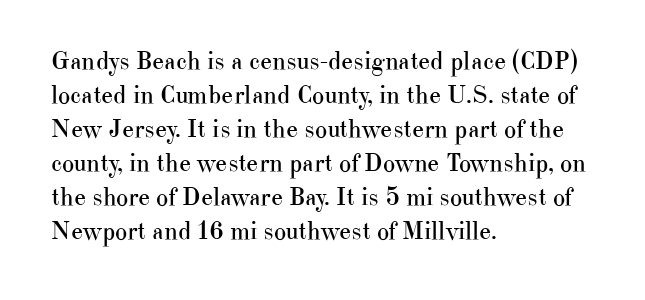
Descenders are the only things crossing below the line. All the whitespace from short lines collects on the right. Characters remain perfectly vertical along every line. The letters sit at their default tracking, neither squeezed nor spread.
